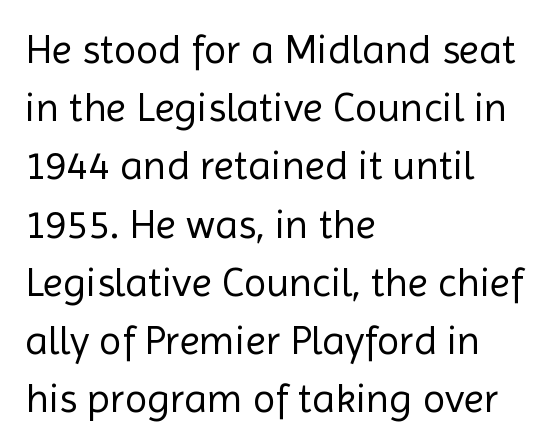
The image shows 41 px regular-weight sans-serif type, upright; set left-aligned, normal line spacing (1.42x), normal letter spacing, not underlined; a medium x-height.
